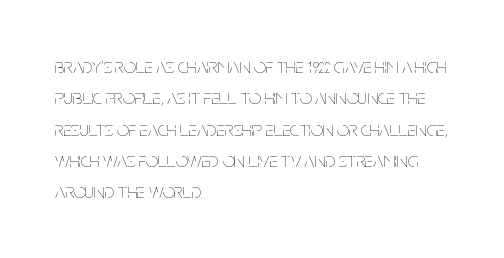
Ordinary non-slanted type is in use. Honestly, the row spacing looks completely unremarkable. These lines keep a tight, regular rhythm from letter to letter. These lines stack with their left ends in a neat column.
